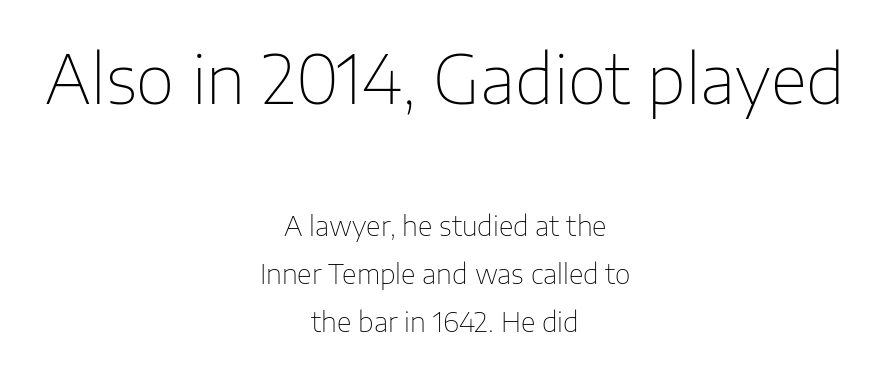
{"serif": "no", "italic": "no", "bold": "no", "weight": "thin", "width": "normal", "stroke_contrast": "low", "x_height": "medium", "monospaced": "no", "underline": "no", "align": "center", "line_spacing_ratio": 1.79, "letter_spacing": "normal", "letter_spacing_em": 0.0, "larger_block": "first", "size_ratio": 2.48, "glyph_px": 67}
